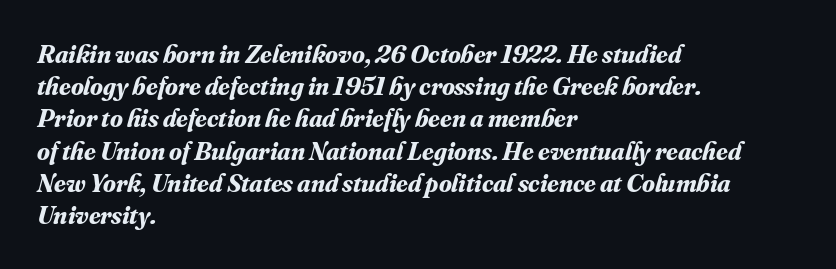
{"italic": "yes", "lean": "right", "slant_degrees": 16, "bold": "yes", "underline": "no", "align": "left", "line_spacing_ratio": 1.24, "letter_spacing": "normal", "letter_spacing_em": 0.0, "glyph_px": 26}
